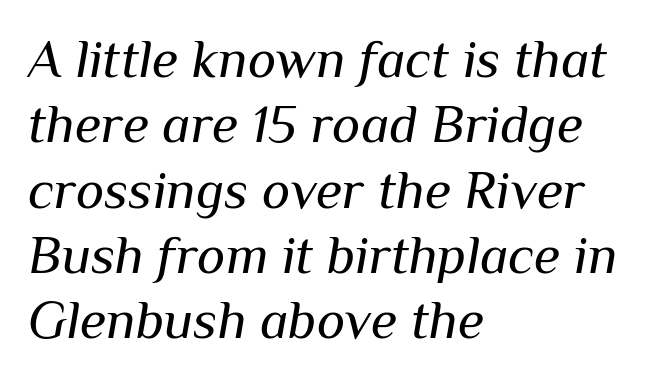
{"italic": "yes", "lean": "right", "slant_degrees": 10, "bold": "no", "weight": "regular", "width": "normal", "stroke_contrast": "medium", "x_height": "medium", "monospaced": "no", "underline": "no", "align": "left", "line_spacing_ratio": 1.21, "letter_spacing": "normal", "letter_spacing_em": 0.0, "glyph_px": 54}
